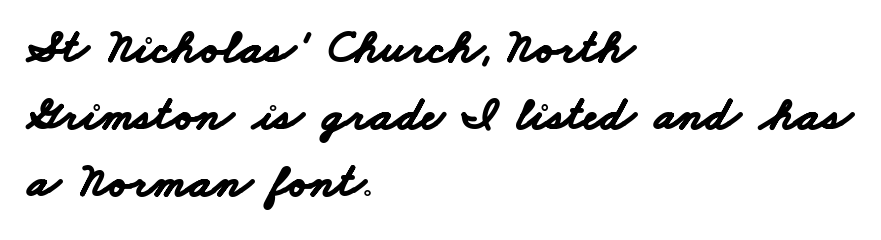
One glance says typical: line gaps are just what's usual. Do the characters align in a grid? No, the font is proportional. On the weight axis this lands at bold, roughly 700. Characters follow at the spacing the type designer built in.
